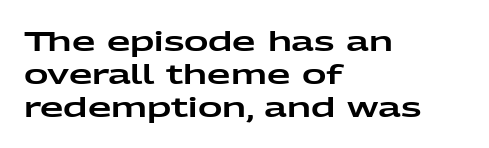
The image shows 27 px text type, upright; set left-aligned, line spacing 1.22x, normal letter spacing, not underlined.
